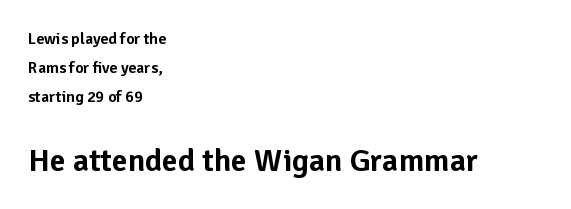
The emphasis by scale lands on block number two, below. The lettering stays uniformly vertical, giving the passage a roman look. The passage shown is typed in a proportional face where columns would drift. The lines in this sample share a left origin and differ only in where they stop. Inter-character spacing is left at the font's built-in metrics. The typeface chosen for these lines omits serifs.
